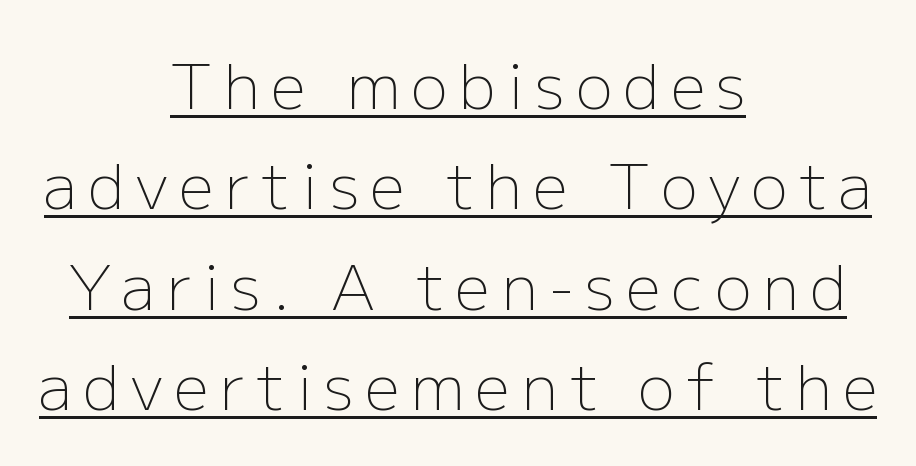
Q: Is the text bold? A: No.
Q: Is the text italic (slanted)? A: No, it is upright.
Q: Is the typeface a serif or a sans-serif typeface? A: Sans-serif.
Q: Is the text underlined? A: Yes.
Q: How is the paragraph aligned? A: Centered.
Q: Is the spacing between lines tight, normal or loose? A: Normal.
Q: Width (condensed, normal, or wide)? A: Normal.
Q: Stroke contrast? A: Low.
Q: x-height? A: Medium.
Q: Monospaced? A: No.
